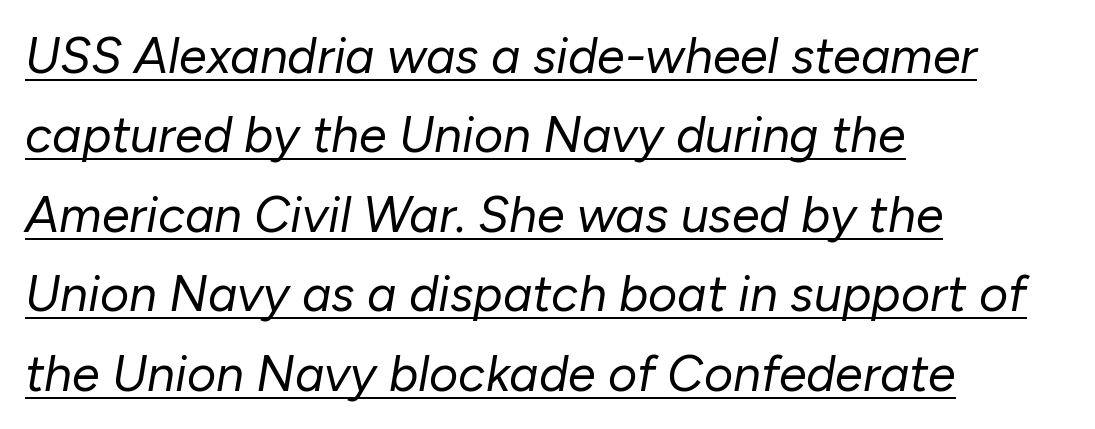
Q: Is the text bold? A: No.
Q: Is the text italic (slanted)? A: Yes, it leans right by about 10 degrees.
Q: Is the text underlined? A: Yes.
Q: How is the paragraph aligned? A: Left-aligned.
Q: Is the spacing between letters normal or unusually wide? A: Normal.
Q: Is the spacing between lines tight, normal or loose? A: Normal.
Q: Width (condensed, normal, or wide)? A: Normal.
Q: Stroke contrast? A: Low.
Q: x-height? A: Medium.
Q: Monospaced? A: No.
